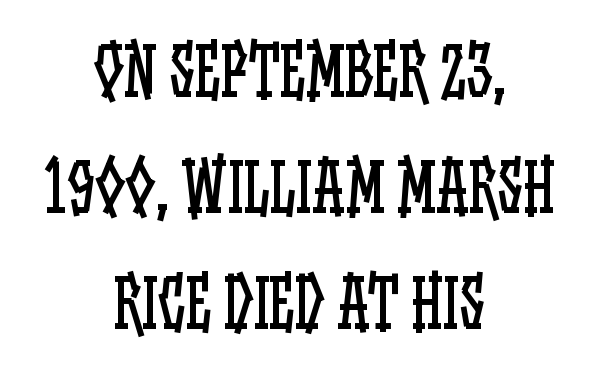
{"italic": "no", "bold": "no", "weight": "regular", "width": "condensed", "stroke_contrast": "low", "x_height": "large", "monospaced": "no", "underline": "no", "align": "center", "line_spacing_ratio": 1.76, "letter_spacing": "normal", "letter_spacing_em": 0.0, "glyph_px": 66}
